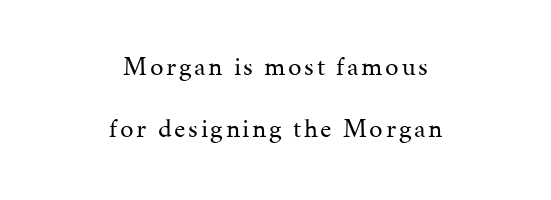
{"italic": "no", "bold": "no", "underline": "no", "align": "center", "line_spacing": "loose", "line_spacing_ratio": 2.29, "glyph_px": 27}
